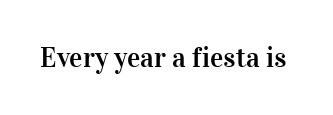
Font category for this specimen: serif. The letters advance in unequal steps, a hallmark of proportional type. The baseline area is clear. This sample uses plain, unmodified letter spacing. Every character sits straight up, as roman type does.
